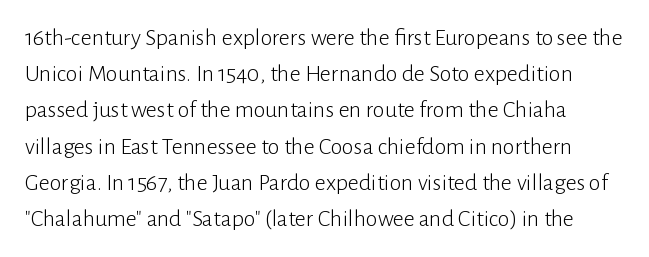
The image shows 24 px text type, upright; set normal line spacing (1.51x), normal letter spacing, not underlined.
